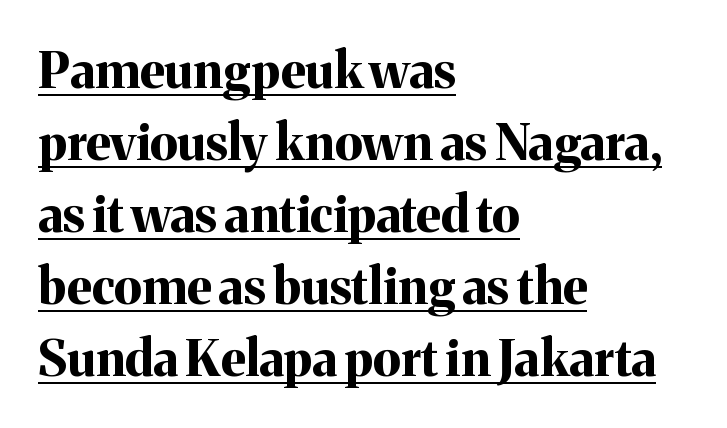
Q: Is the text bold? A: Yes.
Q: Is the text italic (slanted)? A: No, it is upright.
Q: Is the typeface a serif or a sans-serif typeface? A: Serif.
Q: Is the text underlined? A: Yes.
Q: How is the paragraph aligned? A: Left-aligned.
Q: Is the spacing between letters normal or unusually wide? A: Normal.
Q: Is the spacing between lines tight, normal or loose? A: Normal.
Q: Width (condensed, normal, or wide)? A: Normal.
Q: Stroke contrast? A: Medium.
Q: x-height? A: Medium.
Q: Monospaced? A: No.
